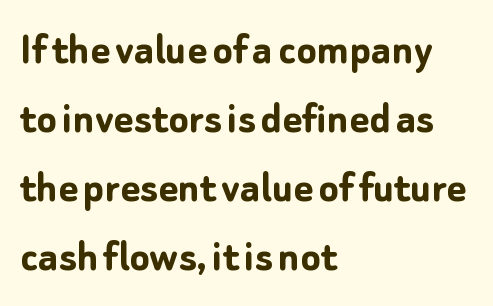
The font's upright variant was chosen for this text. Honestly, the row spacing looks completely unremarkable. All the whitespace from short lines collects on the right. Caption: standard tracking, unaltered. Stroke thickness is high; the sample reads as a true bold.
